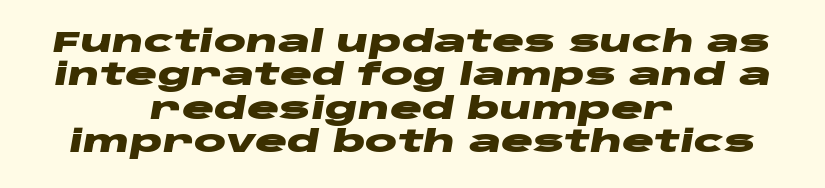
Think of a printed novel: that variable character pitch is what you see here. It's the slanting kind of type. In terms of letterspacing, this is plain default setting. Heavy-handed strokes throughout: this text is bold. Summary of vertical rhythm: compact, with narrow interline spacing.
